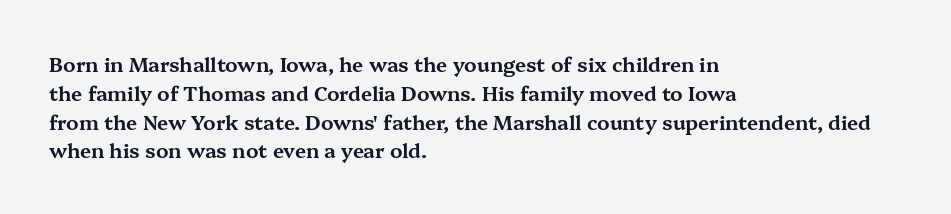
The image shows 20 px text type, upright; set left-aligned, normal line spacing (1.44x), normal letter spacing, not underlined.
